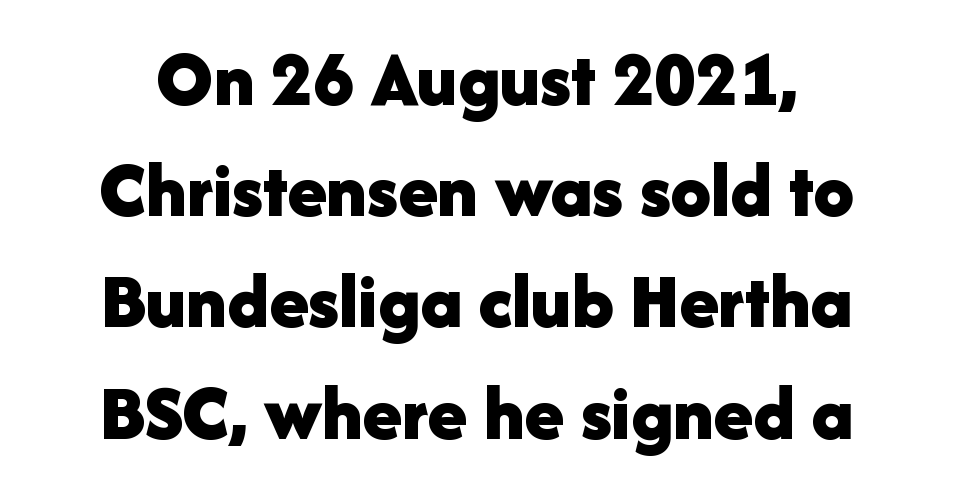
Q: Is the text bold? A: Yes.
Q: Is the text italic (slanted)? A: No, it is upright.
Q: Is the typeface a serif or a sans-serif typeface? A: Sans-serif.
Q: Is the text underlined? A: No.
Q: How is the paragraph aligned? A: Centered.
Q: Is the spacing between letters normal or unusually wide? A: Normal.
Q: Is the spacing between lines tight, normal or loose? A: Normal.
Q: Width (condensed, normal, or wide)? A: Normal.
Q: Stroke contrast? A: Low.
Q: x-height? A: Medium.
Q: Monospaced? A: No.
